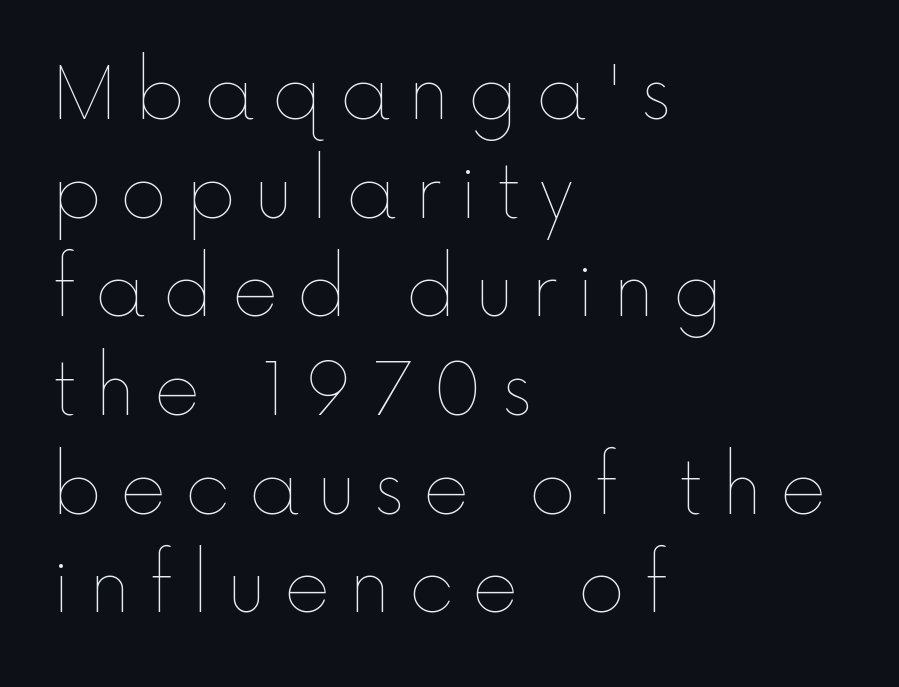
Q: Is the text bold? A: No.
Q: Is the text italic (slanted)? A: No, it is upright.
Q: Is the text underlined? A: No.
Q: How is the paragraph aligned? A: Left-aligned.
Q: Is the spacing between letters normal or unusually wide? A: Unusually wide.
Q: Is the spacing between lines tight, normal or loose? A: Normal.
Q: Width (condensed, normal, or wide)? A: Normal.
Q: x-height? A: Medium.
Q: Monospaced? A: No.
